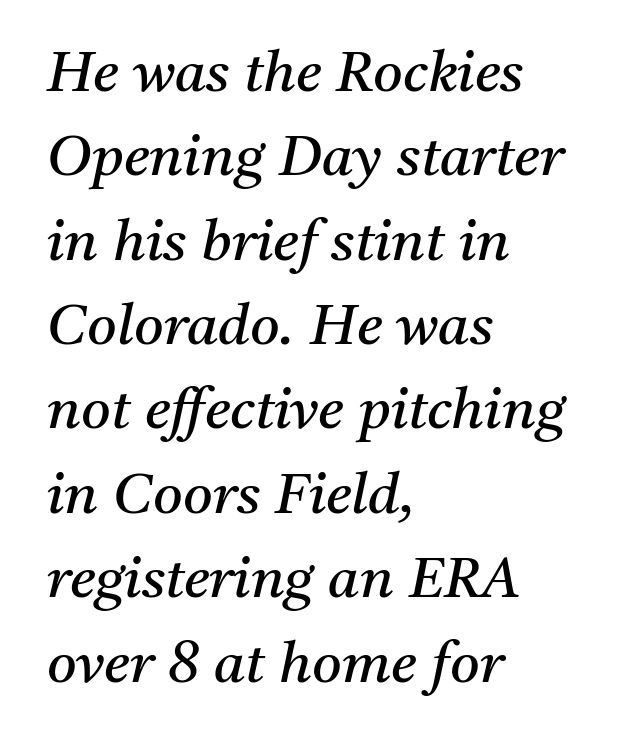
{"serif": "yes", "italic": "yes", "lean": "right", "slant_degrees": 11, "bold": "no", "weight": "regular", "width": "normal", "stroke_contrast": "medium", "x_height": "medium", "monospaced": "no", "underline": "no", "align": "left", "line_spacing": "normal", "line_spacing_ratio": 1.48, "letter_spacing": "normal", "letter_spacing_em": 0.0, "glyph_px": 57}
